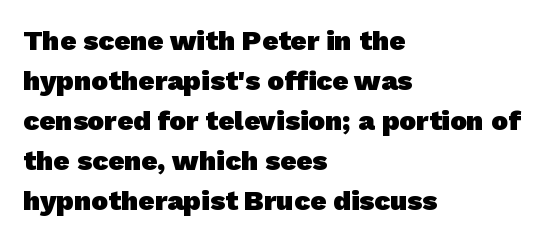
Q: Is the text bold? A: Yes.
Q: Is the typeface a serif or a sans-serif typeface? A: Sans-serif.
Q: Is the text underlined? A: No.
Q: How is the paragraph aligned? A: Left-aligned.
Q: Is the spacing between letters normal or unusually wide? A: Normal.
Q: Is the spacing between lines tight, normal or loose? A: Normal.
Q: Width (condensed, normal, or wide)? A: Normal.
Q: Stroke contrast? A: Low.
Q: x-height? A: Medium.
Q: Monospaced? A: No.
